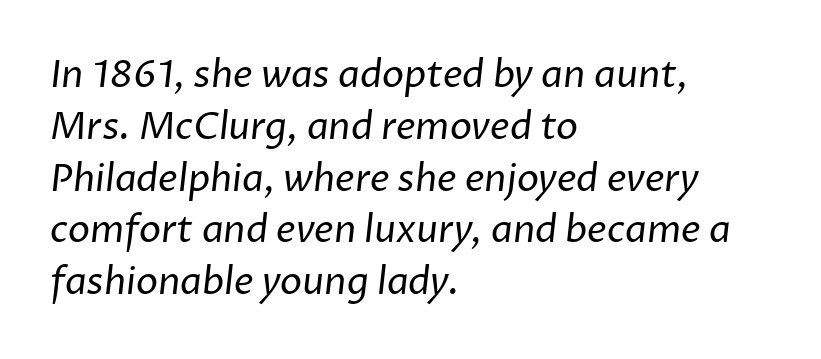
Any mark beneath the type? The region is blank. Horizontal alignment here is leftward, the default for most running prose. You can tell from the bare stems that sans-serif type was used. Observe the ordinary spacing: letters are neighbours, not strangers. A light-to-regular cut is what we see here. Baseline-to-baseline distance is the conventional proportion of letter height.
